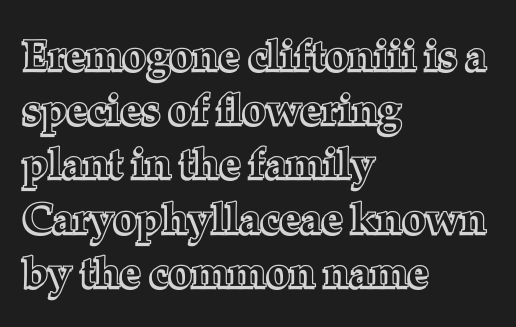
Q: Is the text italic (slanted)? A: No, it is upright.
Q: Is the text underlined? A: No.
Q: How is the paragraph aligned? A: Left-aligned.
Q: Is the spacing between letters normal or unusually wide? A: Normal.
Q: Is the spacing between lines tight, normal or loose? A: Normal.
Q: Width (condensed, normal, or wide)? A: Normal.
Q: x-height? A: Medium.
Q: Monospaced? A: No.
